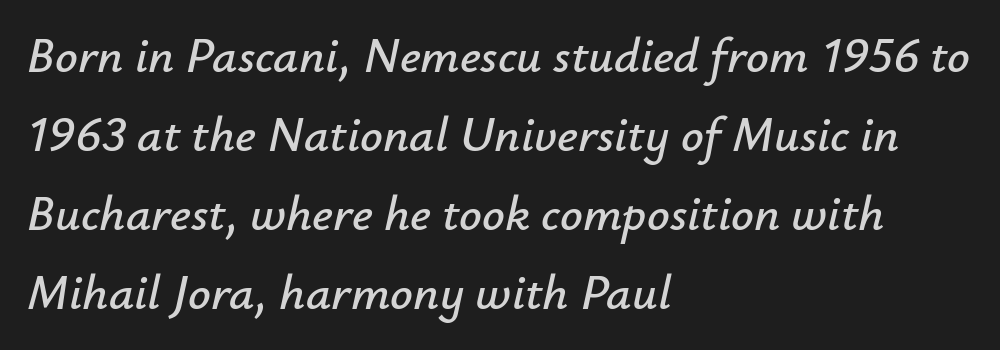
Q: Is the text italic (slanted)? A: Yes, it leans right by about 12 degrees.
Q: Is the text underlined? A: No.
Q: How is the paragraph aligned? A: Left-aligned.
Q: Is the spacing between letters normal or unusually wide? A: Normal.
Q: Is the spacing between lines tight, normal or loose? A: Normal.
Q: Width (condensed, normal, or wide)? A: Normal.
Q: Stroke contrast? A: Low.
Q: x-height? A: Small.
Q: Monospaced? A: No.
